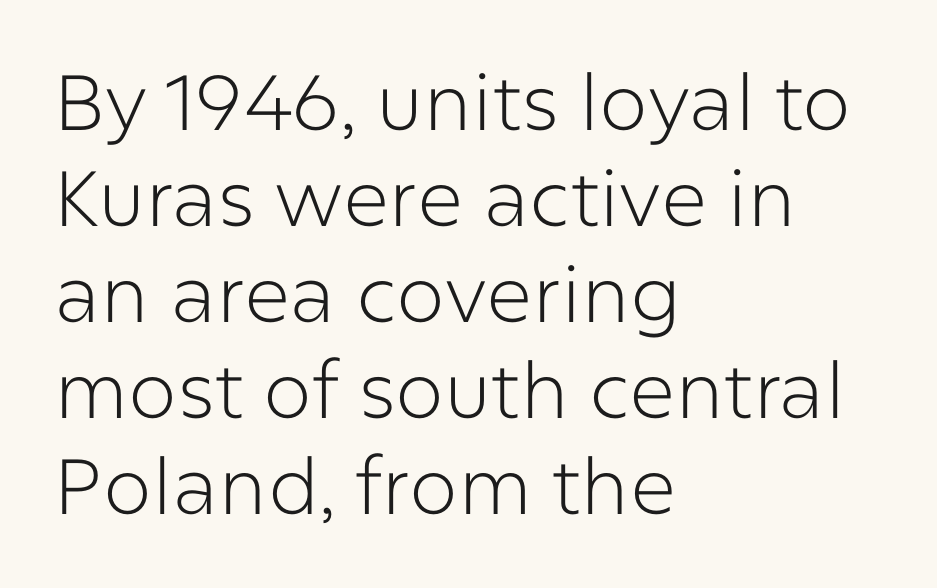
The image shows 78 px light sans-serif type, upright; set left-aligned, line spacing 1.23x, normal letter spacing, not underlined; low stroke contrast and a medium x-height.
